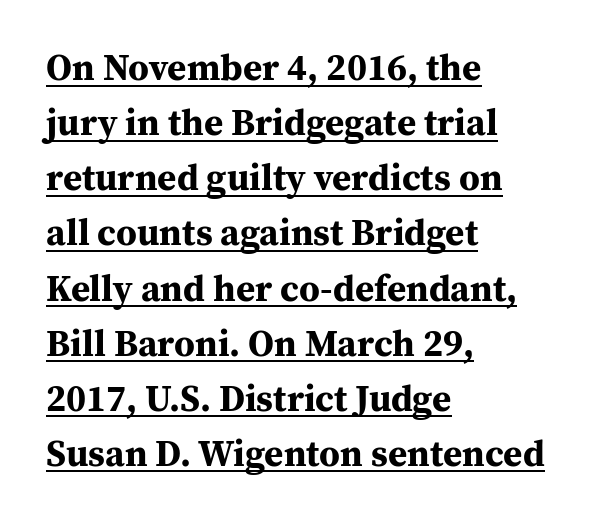
The image shows 37 px bold serif type, upright; set left-aligned, normal line spacing (1.49x), normal letter spacing, underlined; medium stroke contrast and a medium x-height.
